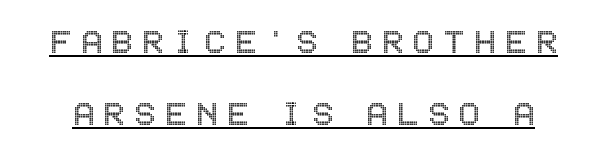
Q: Is the text italic (slanted)? A: No, it is upright.
Q: Is the text underlined? A: Yes.
Q: Is the spacing between letters normal or unusually wide? A: Unusually wide.
Q: Width (condensed, normal, or wide)? A: Condensed.
Q: x-height? A: Large.
